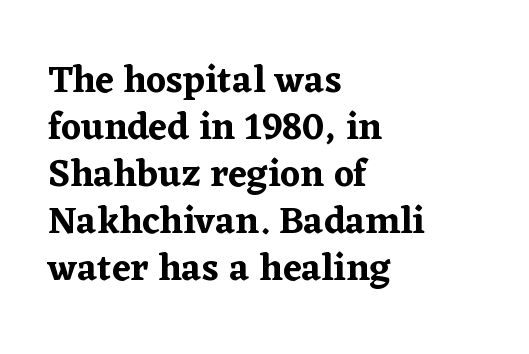
Each letter keeps its own natural width here, so spacing adapts to shape. Each line starts at the same left margin while the right side varies. Decoration check: the copy has no underline. Does the lettering tilt? It doesn't — this is upright. Font category for this specimen: serif. Nothing unusual about the tracking: characters are spaced as the font intends.
